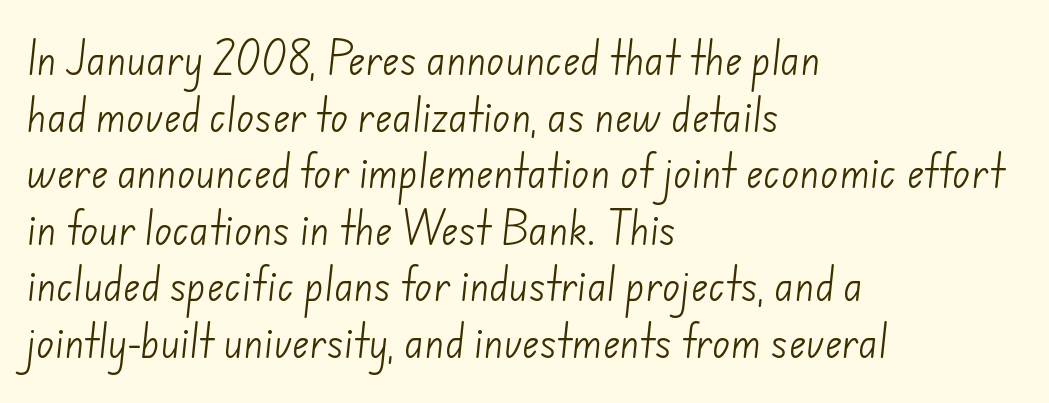
The image shows 37 px light sans-serif type; set left-aligned, normal line spacing (1.53x), normal letter spacing, not underlined; low stroke contrast and a small x-height.
